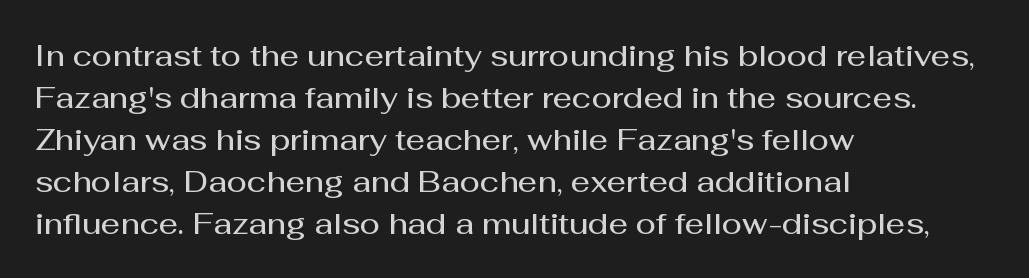
{"serif": "no", "italic": "no", "bold": "semi", "weight": "semibold", "width": "normal", "stroke_contrast": "medium", "x_height": "medium", "monospaced": "no", "underline": "no", "align": "left", "line_spacing": "normal", "line_spacing_ratio": 1.4, "letter_spacing": "normal", "letter_spacing_em": 0.0, "glyph_px": 30}
